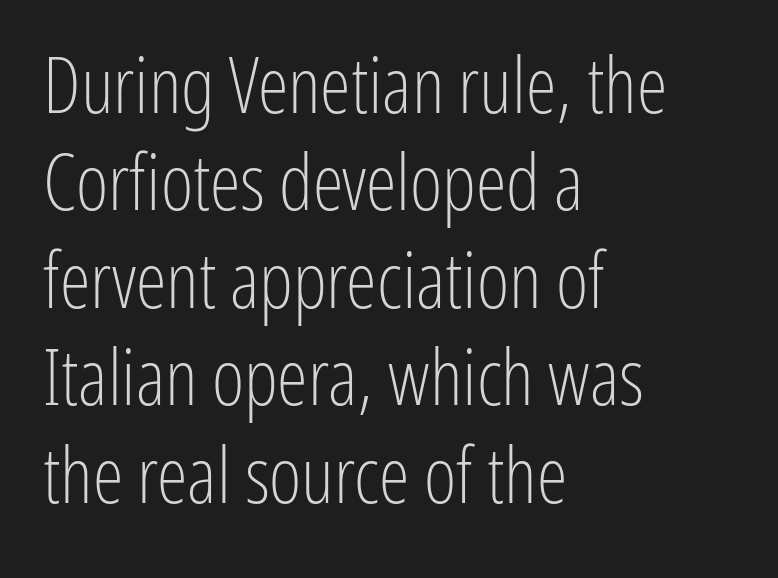
{"serif": "no", "italic": "no", "bold": "no", "weight": "light", "width": "condensed", "stroke_contrast": "low", "x_height": "medium", "monospaced": "no", "underline": "no", "align": "left", "line_spacing": "normal", "line_spacing_ratio": 1.25, "letter_spacing": "normal", "letter_spacing_em": 0.0, "glyph_px": 78}
